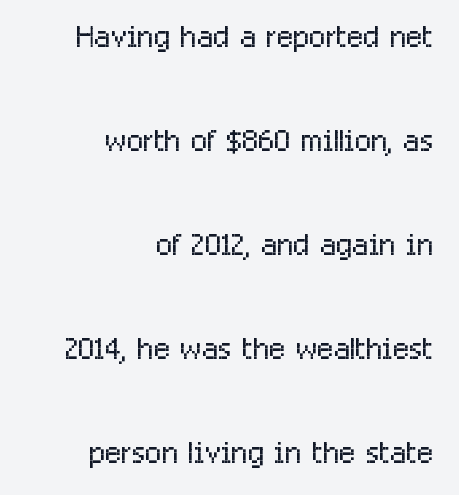
Q: Is the text bold? A: No.
Q: Is the text italic (slanted)? A: No, it is upright.
Q: Is the typeface a serif or a sans-serif typeface? A: Sans-serif.
Q: Is the text underlined? A: No.
Q: How is the paragraph aligned? A: Right-aligned.
Q: Is the spacing between letters normal or unusually wide? A: Normal.
Q: Is the spacing between lines tight, normal or loose? A: Loose.
Q: Width (condensed, normal, or wide)? A: Condensed.
Q: Stroke contrast? A: Low.
Q: x-height? A: Medium.
Q: Monospaced? A: No.
